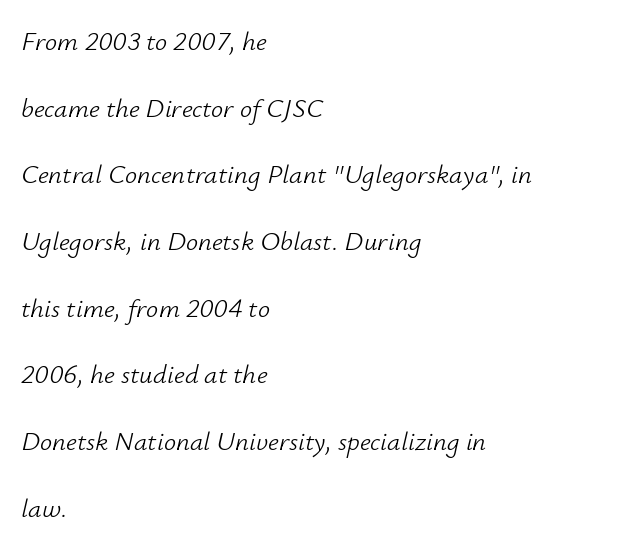
Q: Is the text bold? A: No.
Q: Is the text italic (slanted)? A: Yes, it leans right by about 12 degrees.
Q: Is the text underlined? A: No.
Q: How is the paragraph aligned? A: Left-aligned.
Q: Is the spacing between letters normal or unusually wide? A: Normal.
Q: Is the spacing between lines tight, normal or loose? A: Loose.
